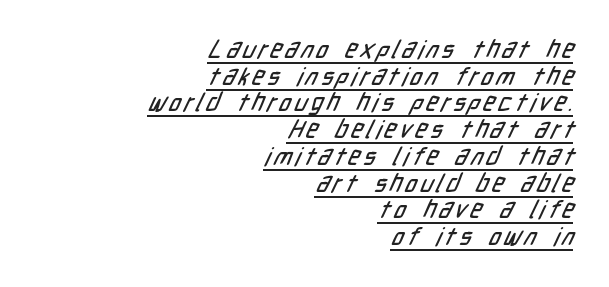
Q: Is the text underlined? A: Yes.
Q: How is the paragraph aligned? A: Right-aligned.
Q: Is the spacing between lines tight, normal or loose? A: Tight.
